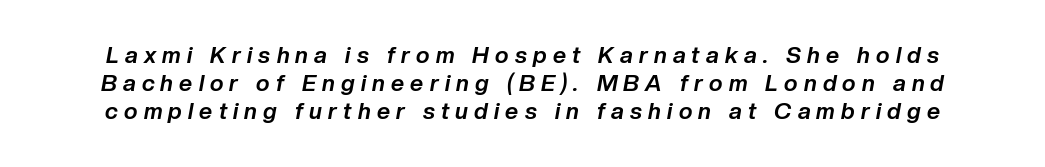
Q: Is the text bold? A: Yes.
Q: Is the text italic (slanted)? A: Yes, it leans right by about 10 degrees.
Q: Is the text underlined? A: No.
Q: Is the spacing between letters normal or unusually wide? A: Unusually wide.
